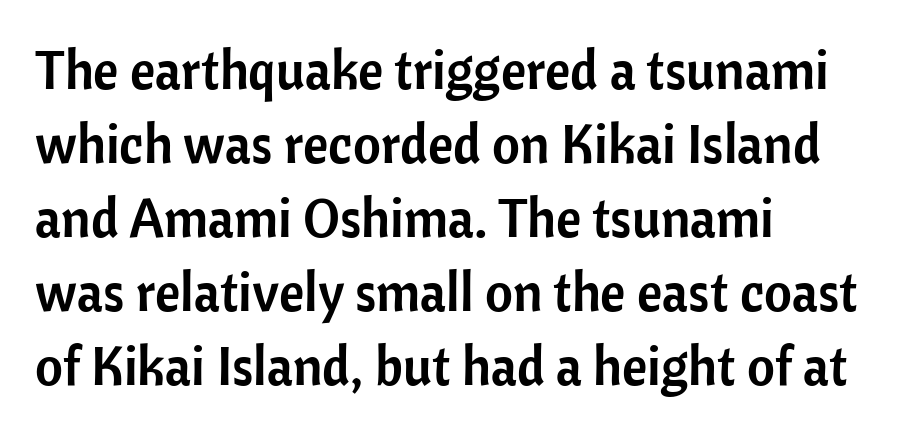
Visually the block forms a straight wall on the left and a jagged coastline on the right. The area under the type is left untouched. Is there much room between lines? A standard amount, neither cramped nor airy. This sample uses a sans-serif face. Tracking value appears to be zero — textbook default spacing. A typesetter would call this proportional, since set widths differ per character.
